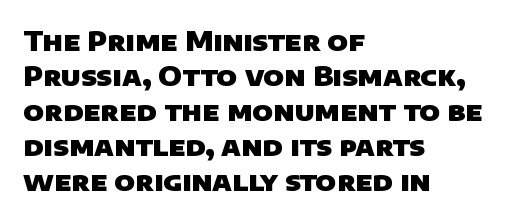
The image shows 27 px bold type; set left-aligned, normal line spacing (1.3x), normal letter spacing, not underlined.
